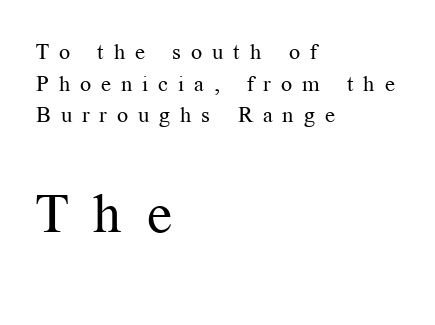
Q: Is the text bold? A: No.
Q: Is the text italic (slanted)? A: No, it is upright.
Q: Is the typeface a serif or a sans-serif typeface? A: Serif.
Q: Is the text underlined? A: No.
Q: How is the paragraph aligned? A: Left-aligned.
Q: Is the spacing between letters normal or unusually wide? A: Unusually wide.
Q: Is the spacing between lines tight, normal or loose? A: Normal.
Q: Which block of text is set in a larger size, the first (top) or the second (bottom)? A: The second (bottom) one.
Q: Width (condensed, normal, or wide)? A: Normal.
Q: Stroke contrast? A: Medium.
Q: x-height? A: Medium.
Q: Monospaced? A: No.
